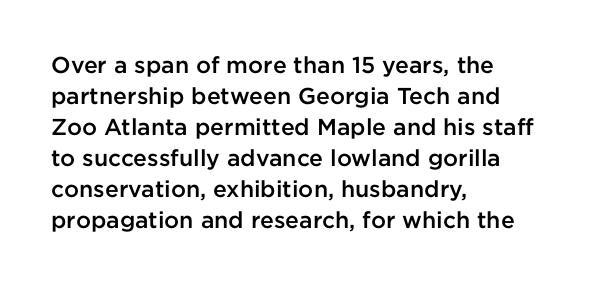
Q: Is the text bold? A: Semi-bold.
Q: Is the text italic (slanted)? A: No, it is upright.
Q: Is the text underlined? A: No.
Q: How is the paragraph aligned? A: Left-aligned.
Q: Is the spacing between letters normal or unusually wide? A: Normal.
Q: Is the spacing between lines tight, normal or loose? A: Normal.
